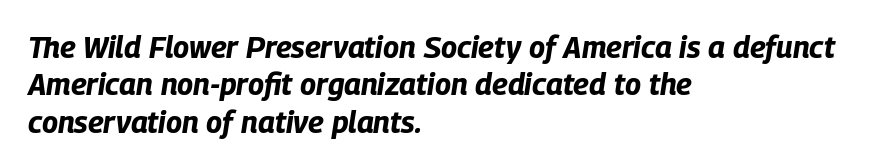
{"italic": "yes", "lean": "right", "slant_degrees": 9, "bold": "yes", "weight": "bold", "width": "condensed", "stroke_contrast": "low", "x_height": "large", "monospaced": "no", "underline": "no", "align": "left", "line_spacing": "normal", "line_spacing_ratio": 1.25, "letter_spacing": "normal", "letter_spacing_em": 0.0, "glyph_px": 30}
